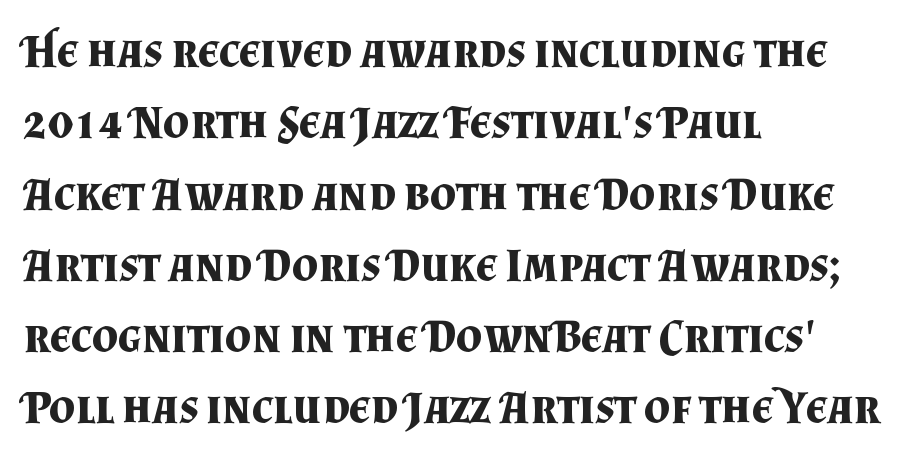
The image shows 46 px bold serif type, upright; set left-aligned, normal line spacing (1.55x), normal letter spacing, not underlined; medium stroke contrast and a small x-height.
